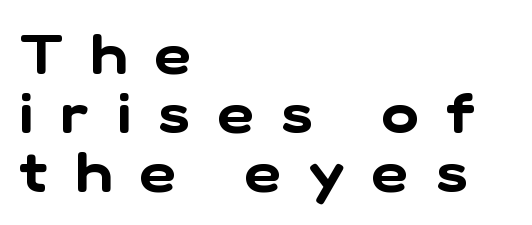
{"serif": "no", "width": "normal", "stroke_contrast": "low", "x_height": "medium", "monospaced": "no", "underline": "no", "align": "left", "line_spacing": "tight", "line_spacing_ratio": 1.05, "letter_spacing": "wide", "letter_spacing_em": 0.5, "glyph_px": 56}
